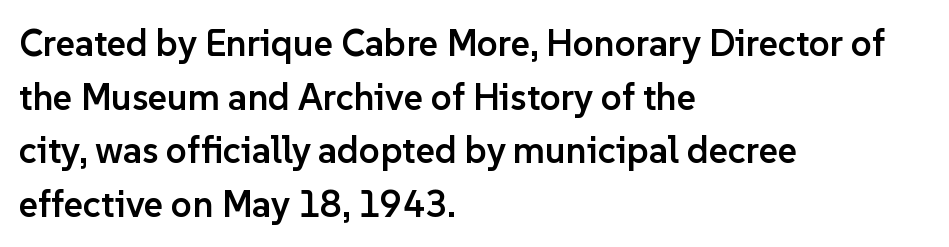
{"serif": "no", "italic": "no", "bold": "semi", "weight": "semibold", "width": "normal", "stroke_contrast": "low", "x_height": "medium", "monospaced": "no", "underline": "no", "align": "left", "line_spacing": "normal", "line_spacing_ratio": 1.45, "letter_spacing": "normal", "letter_spacing_em": 0.0, "glyph_px": 37}
